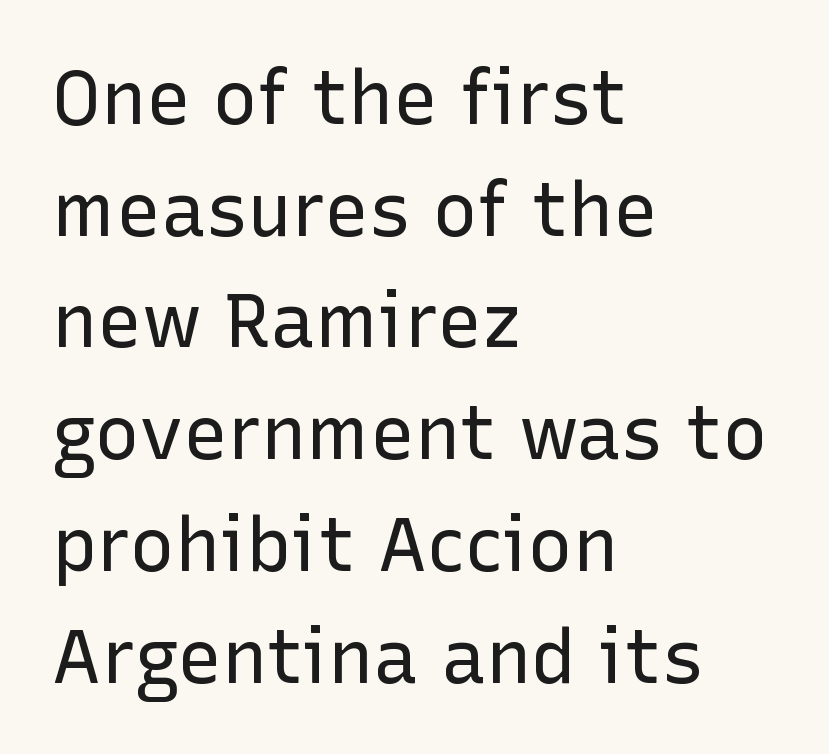
Q: Is the text bold? A: No.
Q: Is the text italic (slanted)? A: No, it is upright.
Q: Is the typeface a serif or a sans-serif typeface? A: Sans-serif.
Q: Is the text underlined? A: No.
Q: How is the paragraph aligned? A: Left-aligned.
Q: Is the spacing between letters normal or unusually wide? A: Normal.
Q: Is the spacing between lines tight, normal or loose? A: Normal.
Q: Width (condensed, normal, or wide)? A: Normal.
Q: Stroke contrast? A: Low.
Q: x-height? A: Medium.
Q: Monospaced? A: No.
